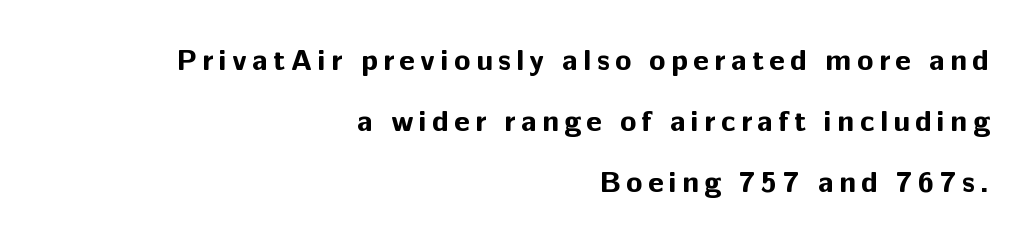
The image shows 30 px bold sans-serif type, upright; set right-aligned, loose line spacing (2.03x), not underlined; low stroke contrast and a medium x-height.
